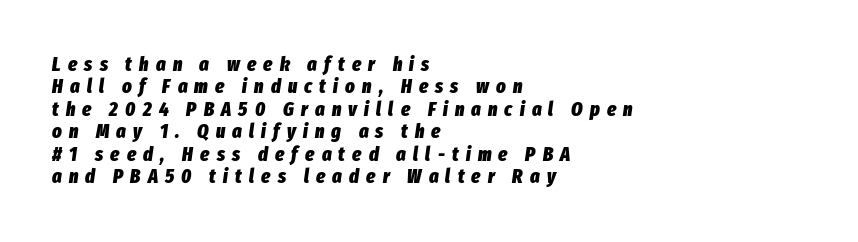
The image shows 20 px bold type, italic (leaning right); set left-aligned, tight line spacing (1.12x), unusually wide letter spacing (+0.36 em), not underlined.
